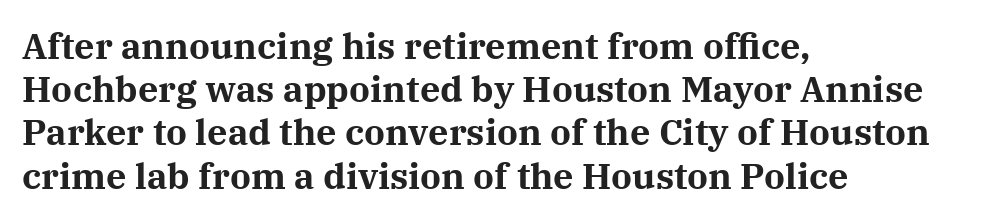
You'd pick this weight for a headline — it's a proper bold. Observe the serifs anchoring each vertical stroke in this sample. This is the regular roman posture of the typeface. The face used here is proportionally spaced, like ordinary book or web type. The lines in this sample share a left origin and differ only in where they stop. There is no visible air inserted between adjacent glyphs.
